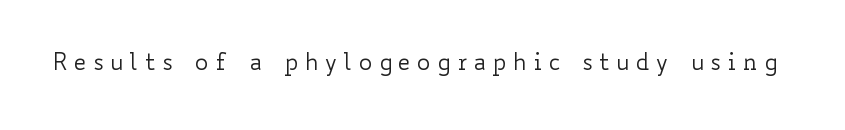
The image shows 23 px text type, upright; set unusually wide letter spacing (+0.26 em), not underlined.
